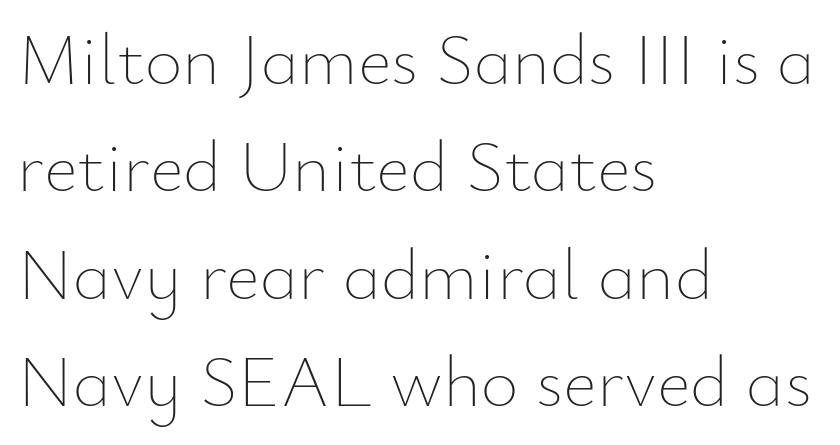
Q: Is the text bold? A: No.
Q: Is the text italic (slanted)? A: No, it is upright.
Q: Is the text underlined? A: No.
Q: How is the paragraph aligned? A: Left-aligned.
Q: Is the spacing between letters normal or unusually wide? A: Normal.
Q: Is the spacing between lines tight, normal or loose? A: Normal.
Q: Width (condensed, normal, or wide)? A: Normal.
Q: Stroke contrast? A: Low.
Q: x-height? A: Small.
Q: Monospaced? A: No.
